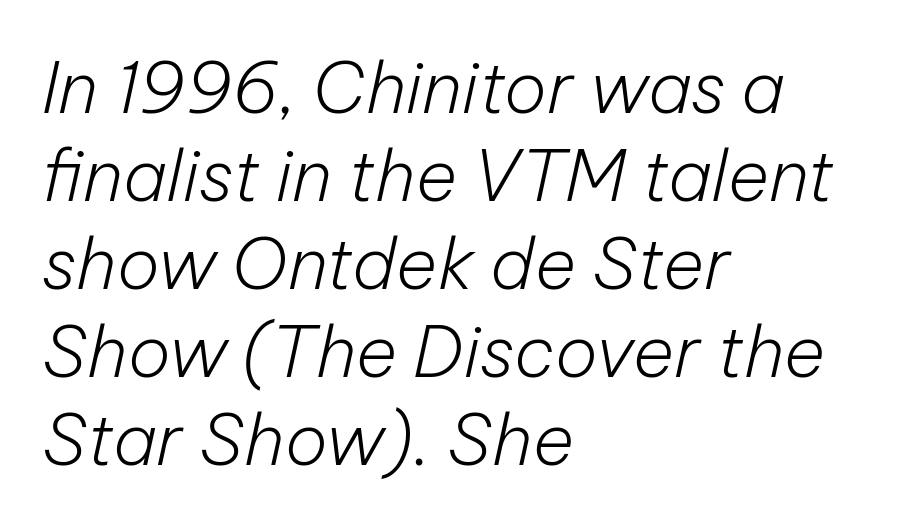
Bare-footed words on every line. Here the designer chose a conventional face with non-uniform glyph widths. No letter is thick-stroked: the sample isn't bold. The font's italic variant was chosen for this text. Which margin do the lines hug? The left one — the right edge is uneven. There is no visible air inserted between adjacent glyphs.
